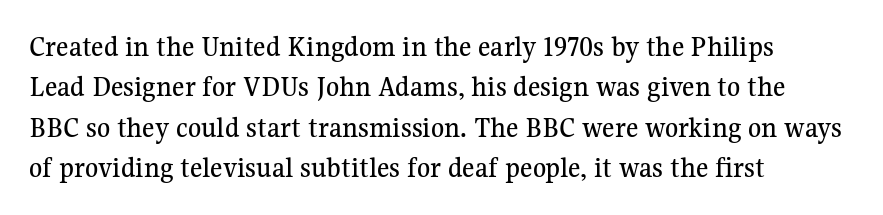
{"serif": "yes", "italic": "no", "width": "normal", "stroke_contrast": "medium", "x_height": "medium", "monospaced": "no", "underline": "no", "align": "left", "line_spacing": "normal", "line_spacing_ratio": 1.35, "letter_spacing": "normal", "letter_spacing_em": 0.0, "glyph_px": 30}
